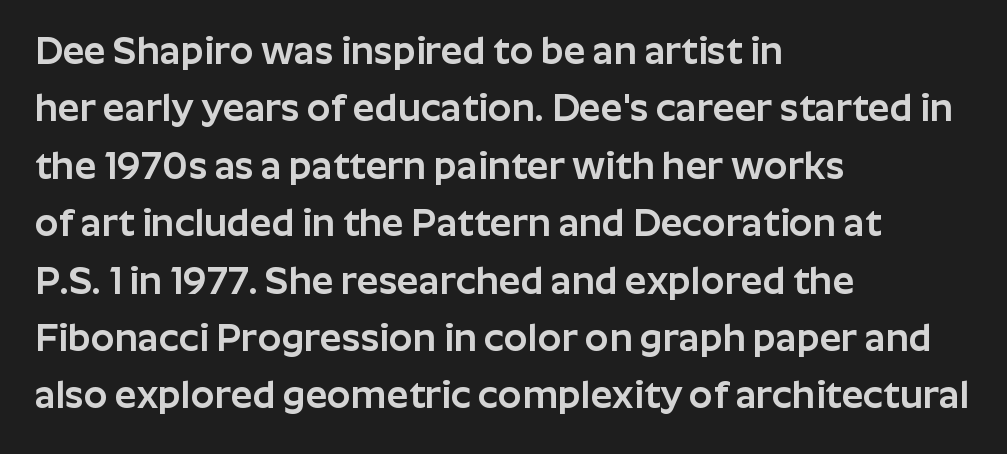
{"serif": "no", "italic": "no", "width": "normal", "stroke_contrast": "low", "x_height": "medium", "monospaced": "no", "underline": "no", "align": "left", "line_spacing": "normal", "line_spacing_ratio": 1.51, "letter_spacing": "normal", "letter_spacing_em": 0.0, "glyph_px": 38}
